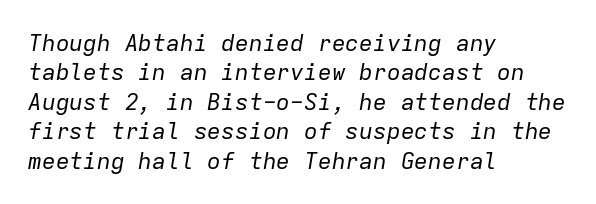
The type is set solid horizontally, with unmodified tracking. The designer left line spacing at the default. Horizontal alignment here is leftward, the default for most running prose. Stems here are at most as thick as an everyday book face.
